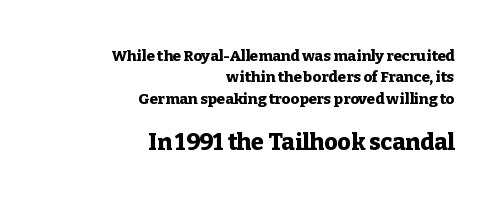
Notice how descenders clear the ascenders below comfortably — that's standard leading. No italicization has been applied; the sample stays upright. Leftover space on each line is placed entirely before the opening word. Character size in the trailing block exceeds that of the leading block. Weight: bold. Decoration check: the copy has no underline.
